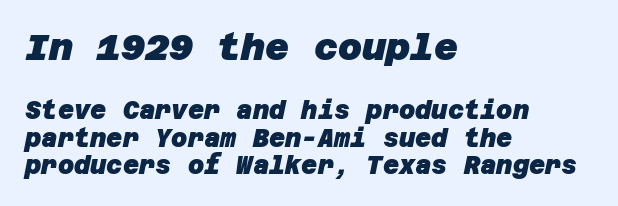
Q: Is the text bold? A: Yes.
Q: Is the typeface a serif or a sans-serif typeface? A: Sans-serif.
Q: Is the text underlined? A: No.
Q: How is the paragraph aligned? A: Left-aligned.
Q: Is the spacing between letters normal or unusually wide? A: Normal.
Q: Is the spacing between lines tight, normal or loose? A: Tight.
Q: Which block of text is set in a larger size, the first (top) or the second (bottom)? A: The first (top) one.
Q: Width (condensed, normal, or wide)? A: Normal.
Q: Stroke contrast? A: Low.
Q: x-height? A: Large.
